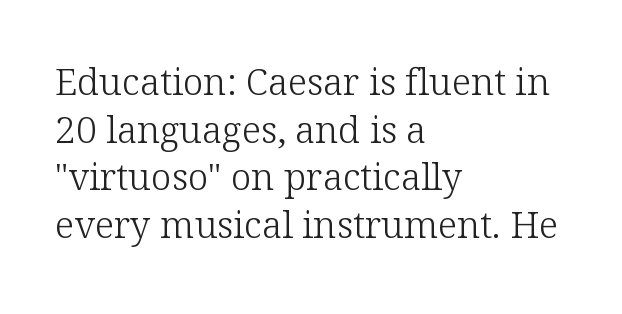
Heaviness? Minimal to ordinary, like unemphasized prose. Type without underlining. The setting favours the left margin, as ordinary paragraphs usually do. This sample has the flowing, uneven cadence of proportional lettering.
